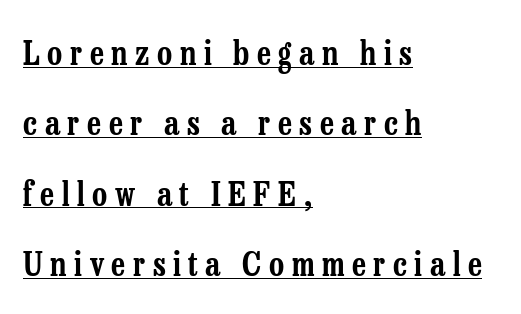
In terms of leading, this rendering errs on the spacious side. Is the block centered? No — it sits flush against the left margin. Ordinary non-slanted type is in use. To sum up the face: it has serifs.
